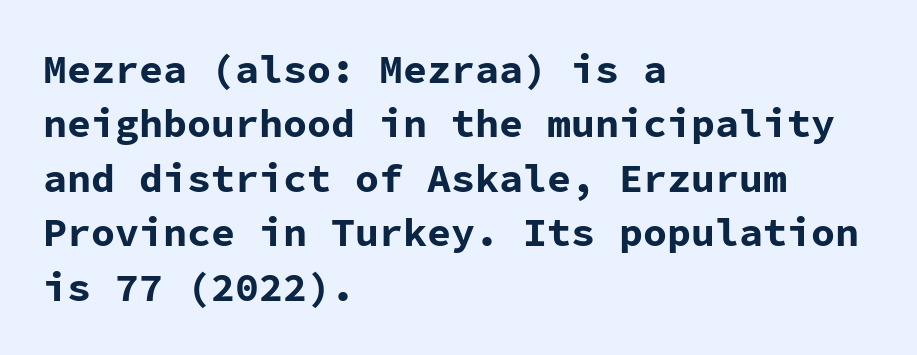
The image shows 40 px bold sans-serif type, upright, monospaced; set left-aligned, normal line spacing (1.36x), normal letter spacing, not underlined; low stroke contrast and a medium x-height.
